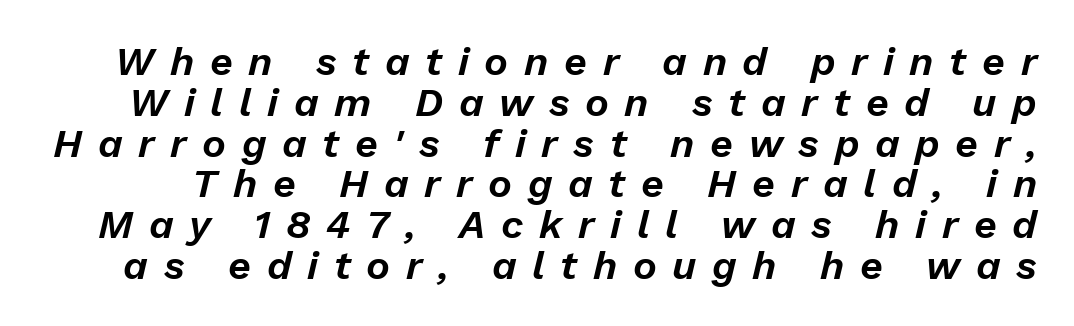
Compared with typical paragraphs, the rows here are closer together. No word sits above an underline. The rendering uses natural spacing where letterforms have individual widths. Observe the wide spacing: letters keep a clear distance from each other.
